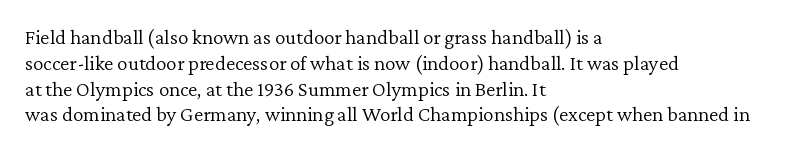
The image shows 21 px text type, upright; set left-aligned, line spacing 1.23x, normal letter spacing, not underlined.
